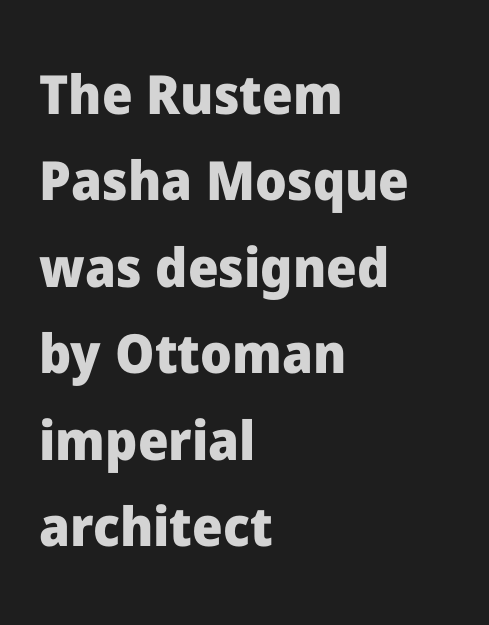
The rendering uses a moderate line-height, typical for paragraphs. Caption: multi-line text, flush left, ragged right. These lines are rendered in a variable-pitch font. The rendering uses a bold face; every stroke is thick and dark. The rendering keeps characters at their native spacing. Does the lettering tilt? It doesn't — this is upright.
